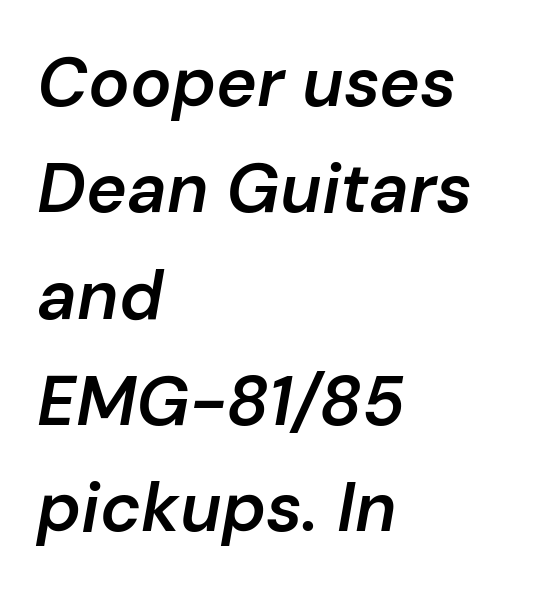
The image shows 69 px semibold type, italic (leaning right); set left-aligned, normal line spacing (1.54x), normal letter spacing, not underlined; low stroke contrast and a medium x-height.
